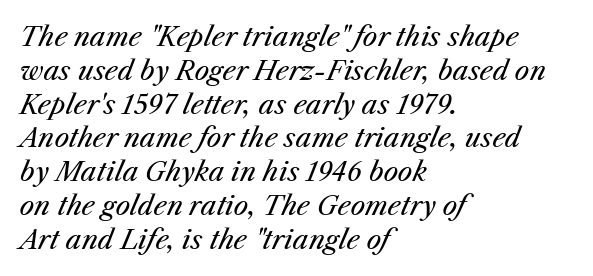
Q: Is the text bold? A: No.
Q: Is the text italic (slanted)? A: Yes, it leans right by about 25 degrees.
Q: Is the text underlined? A: No.
Q: How is the paragraph aligned? A: Left-aligned.
Q: Is the spacing between letters normal or unusually wide? A: Normal.
Q: Is the spacing between lines tight, normal or loose? A: Normal.
